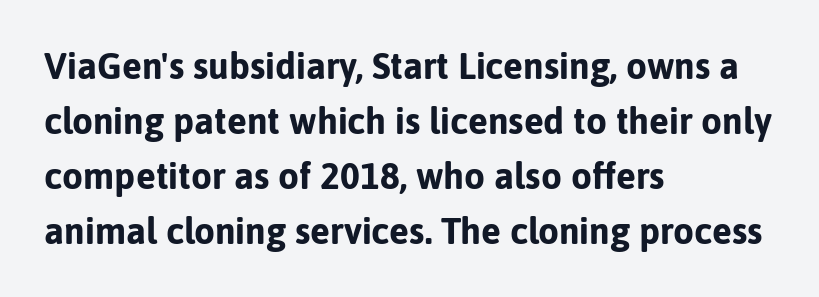
Is this a fixed-width face? No — the glyphs have proportional, varying widths. Plenty of ink on the page — the face is bold. The rendering keeps characters at their native spacing. The passage is arranged the way most books set body copy — flush left. The specimen omits any rule beneath the text block's lines. Notice how the stems are strictly vertical — no italics here.
